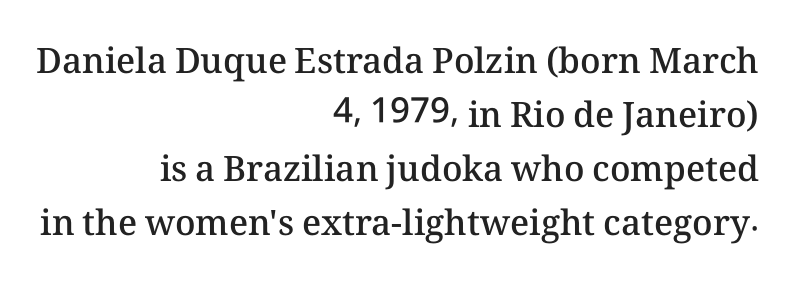
The image shows 35 px semibold type, upright; set right-aligned, normal line spacing (1.54x), normal letter spacing, not underlined; medium stroke contrast and a medium x-height.
